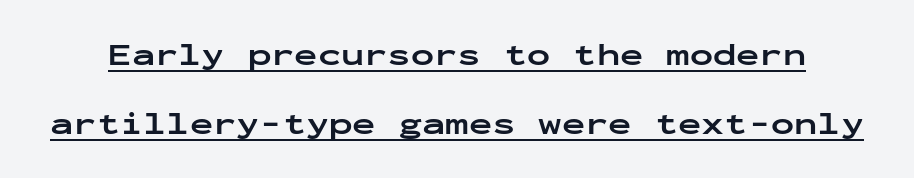
Q: Is the text bold? A: Yes.
Q: Is the text italic (slanted)? A: No, it is upright.
Q: Is the typeface a serif or a sans-serif typeface? A: Sans-serif.
Q: Is the text underlined? A: Yes.
Q: Is the spacing between letters normal or unusually wide? A: Normal.
Q: Is the spacing between lines tight, normal or loose? A: Loose.
Q: Width (condensed, normal, or wide)? A: Wide.
Q: Stroke contrast? A: Low.
Q: x-height? A: Medium.
Q: Monospaced? A: Yes.
